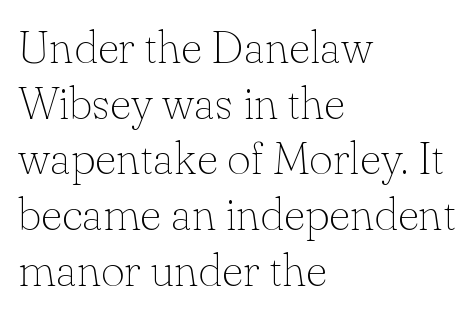
{"serif": "yes", "italic": "no", "bold": "no", "weight": "thin", "width": "normal", "stroke_contrast": "low", "x_height": "small", "monospaced": "no", "underline": "no", "align": "left", "line_spacing_ratio": 1.21, "letter_spacing": "normal", "letter_spacing_em": 0.0, "glyph_px": 46}
